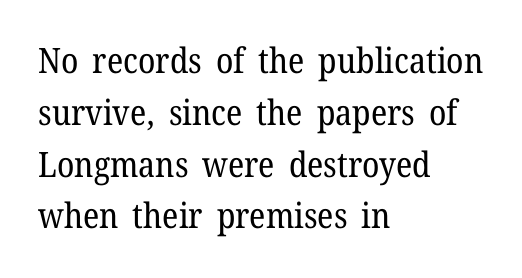
Q: Is the text bold? A: No.
Q: Is the text italic (slanted)? A: No, it is upright.
Q: Is the typeface a serif or a sans-serif typeface? A: Serif.
Q: Is the text underlined? A: No.
Q: How is the paragraph aligned? A: Left-aligned.
Q: Is the spacing between letters normal or unusually wide? A: Normal.
Q: Is the spacing between lines tight, normal or loose? A: Normal.
Q: Width (condensed, normal, or wide)? A: Normal.
Q: Stroke contrast? A: Low.
Q: x-height? A: Medium.
Q: Monospaced? A: No.
